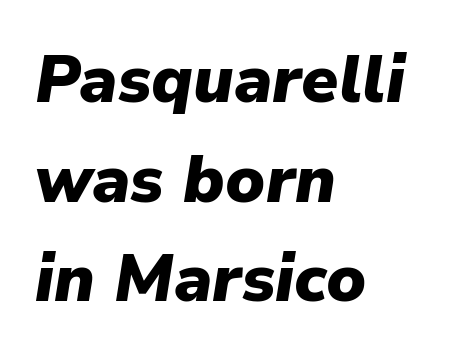
A full-strength bold gives these letters their thick strokes. In terms of leading, this rendering sits right in the middle. Do the characters align in a grid? No, the font is proportional. The horizontal fit of the characters is conventional and even.
